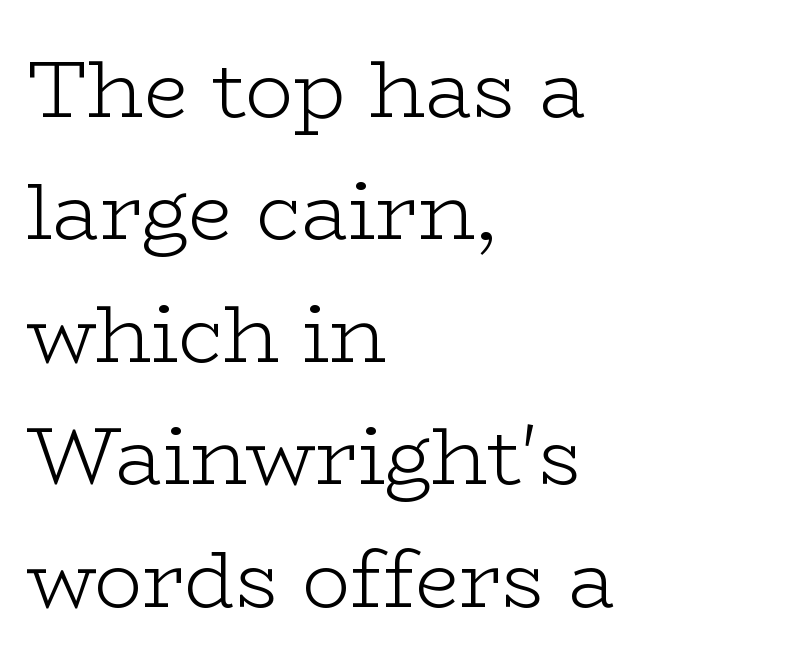
{"serif": "yes", "italic": "no", "bold": "no", "weight": "light", "width": "wide", "stroke_contrast": "low", "x_height": "medium", "monospaced": "no", "underline": "no", "align": "left", "line_spacing": "normal", "line_spacing_ratio": 1.53, "letter_spacing": "normal", "letter_spacing_em": 0.0, "glyph_px": 80}
